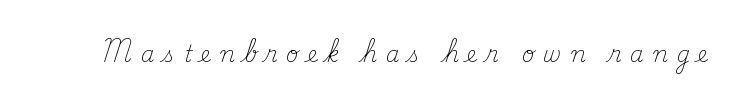
The image shows 22 px text type; set unusually wide letter spacing (+0.39 em), not underlined.
